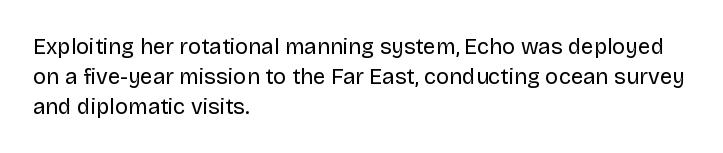
Reading down the column, the eye jumps a familiar distance to each next line. Left-aligned paragraph, ragged on the right. Check under the words: just untouched page. Nope, not italic — everything's standing straight.
